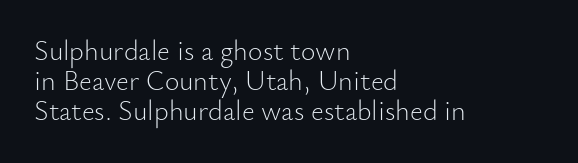
The image shows 28 px light sans-serif type, upright; set left-aligned, tight line spacing (1.07x), normal letter spacing, not underlined; low stroke contrast and a small x-height.
